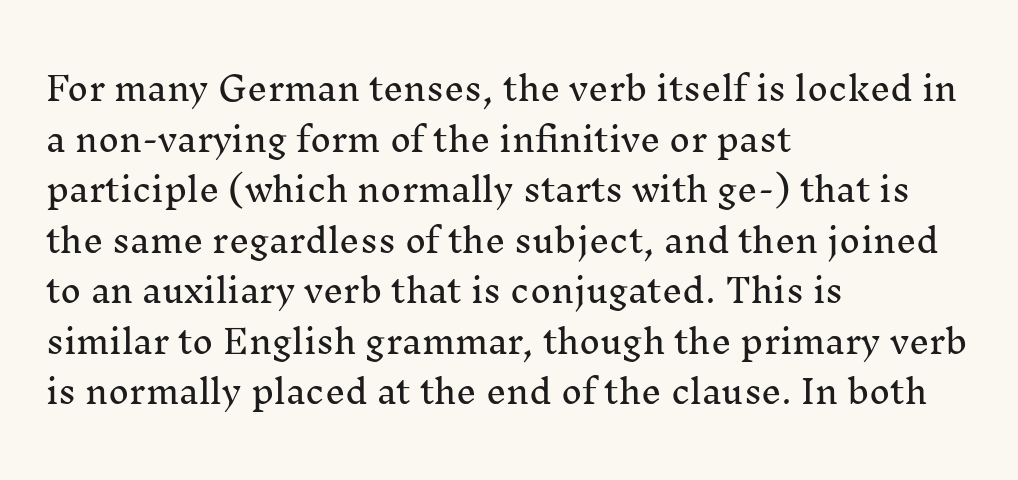
Q: Is the text italic (slanted)? A: No, it is upright.
Q: Is the typeface a serif or a sans-serif typeface? A: Serif.
Q: Is the text underlined? A: No.
Q: How is the paragraph aligned? A: Left-aligned.
Q: Is the spacing between letters normal or unusually wide? A: Normal.
Q: Is the spacing between lines tight, normal or loose? A: Normal.
Q: Width (condensed, normal, or wide)? A: Normal.
Q: Stroke contrast? A: Medium.
Q: x-height? A: Medium.
Q: Monospaced? A: No.
